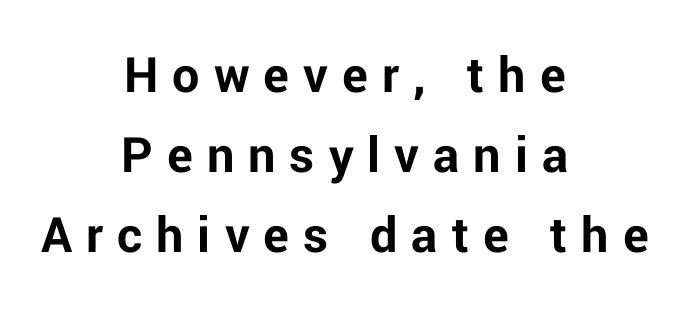
The image shows 54 px bold sans-serif type, upright; set centered, normal line spacing (1.48x), unusually wide letter spacing (+0.26 em), not underlined; low stroke contrast and a medium x-height.
